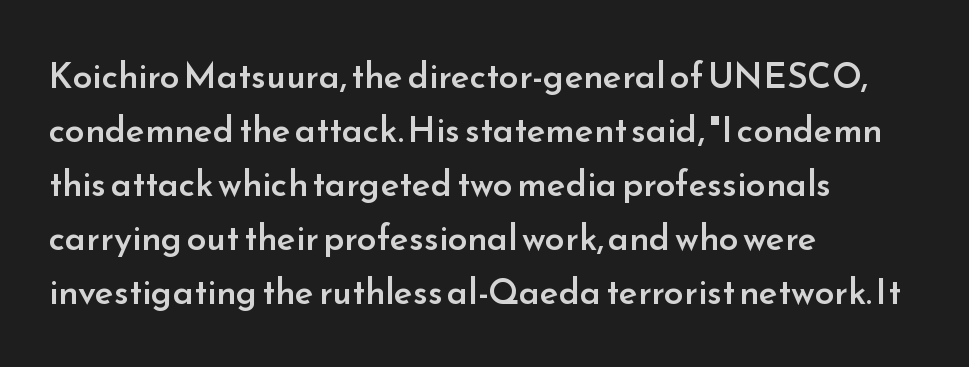
The image shows 35 px semibold sans-serif type, upright; set left-aligned, normal line spacing (1.54x), normal letter spacing, not underlined; low stroke contrast and a small x-height.
